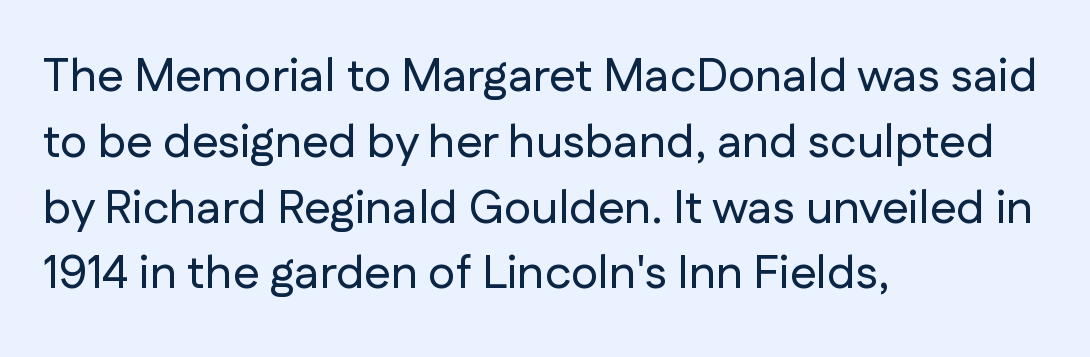
Q: Is the text italic (slanted)? A: No, it is upright.
Q: Is the typeface a serif or a sans-serif typeface? A: Sans-serif.
Q: Is the text underlined? A: No.
Q: How is the paragraph aligned? A: Left-aligned.
Q: Is the spacing between letters normal or unusually wide? A: Normal.
Q: Is the spacing between lines tight, normal or loose? A: Normal.
Q: Width (condensed, normal, or wide)? A: Normal.
Q: Stroke contrast? A: Low.
Q: x-height? A: Medium.
Q: Monospaced? A: No.
